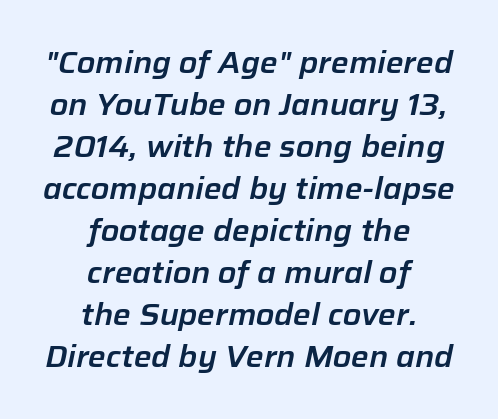
Is this a fixed-width face? No — the glyphs have proportional, varying widths. Nothing unusual about the tracking: characters are spaced as the font intends. Typeset on center — no edge is straight. Type without underlining.
